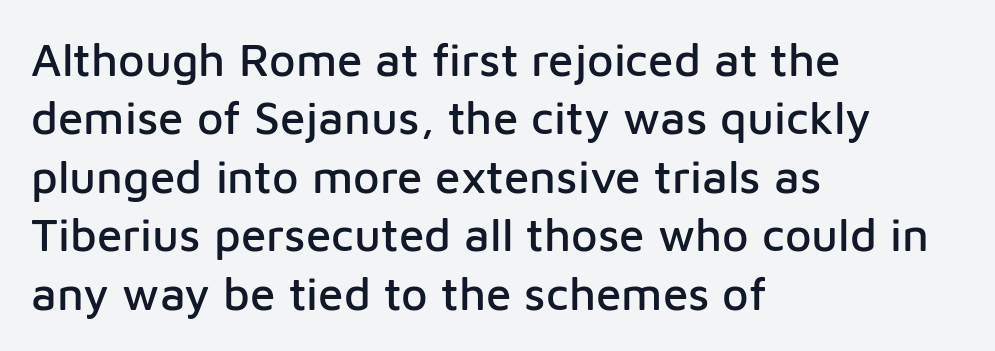
Notice how the stems are strictly vertical — no italics here. Regarding leading, the lines here are spaced in the standard way. Does the type have serifs? No, each stem ends abruptly. Only glyphs here, with clear space below each row. Is the letter spacing exaggerated? No — it looks like the ordinary default. Caption: multi-line text, flush left, ragged right.
